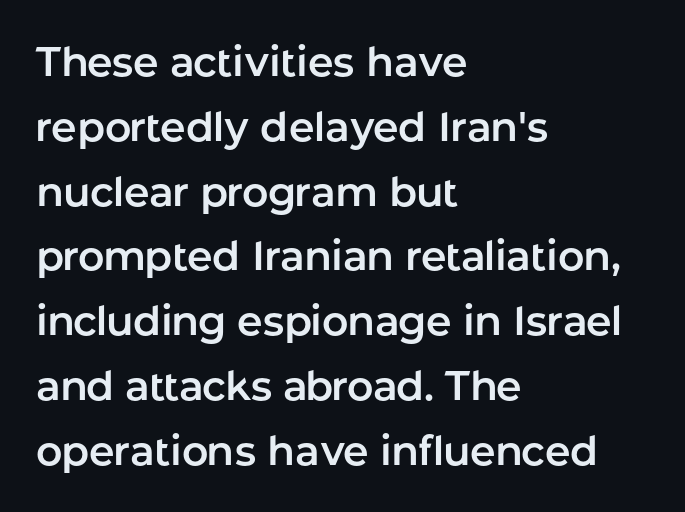
Visually the block forms a straight wall on the left and a jagged coastline on the right. Font category for this specimen: sans-serif. Unmarked baselines from the first word to the last. Notice how the stems are strictly vertical — no italics here. Looks like regular typesetting: each glyph gets only the width it needs. Between one letter and the next there's only the usual sliver of space.
